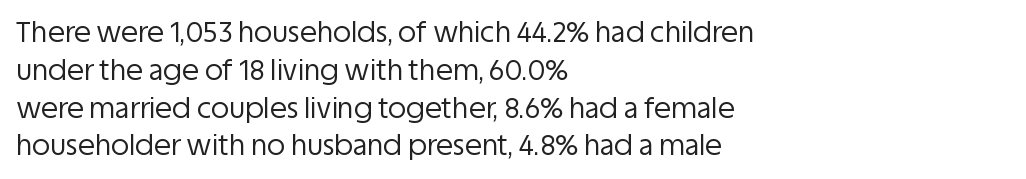
Q: Is the text bold? A: No.
Q: Is the text italic (slanted)? A: No, it is upright.
Q: Is the typeface a serif or a sans-serif typeface? A: Sans-serif.
Q: Is the text underlined? A: No.
Q: How is the paragraph aligned? A: Left-aligned.
Q: Is the spacing between letters normal or unusually wide? A: Normal.
Q: Is the spacing between lines tight, normal or loose? A: Normal.
Q: Width (condensed, normal, or wide)? A: Normal.
Q: Stroke contrast? A: Low.
Q: x-height? A: Large.
Q: Monospaced? A: No.
